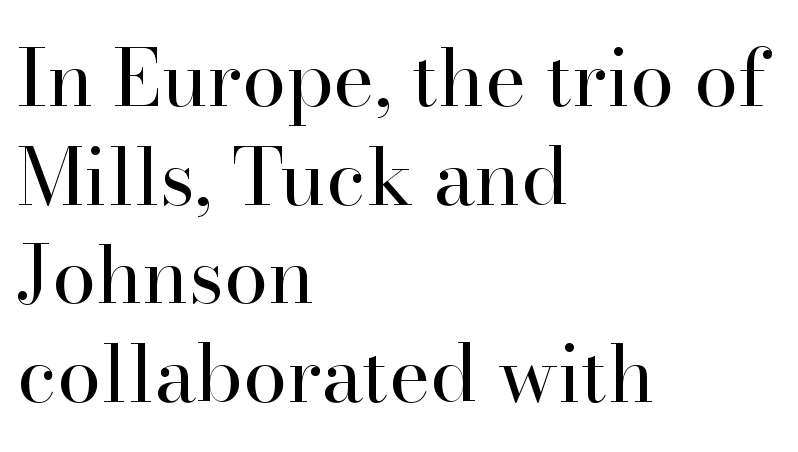
Notice how the stems are strictly vertical — no italics here. Typeset ragged right — the left edge is the straight one. A typesetter would call this proportional, since set widths differ per character. Each word holds together tightly as a unit, with standard inter-letter gaps. Check where the strokes stop: tiny serifs finish them off.
